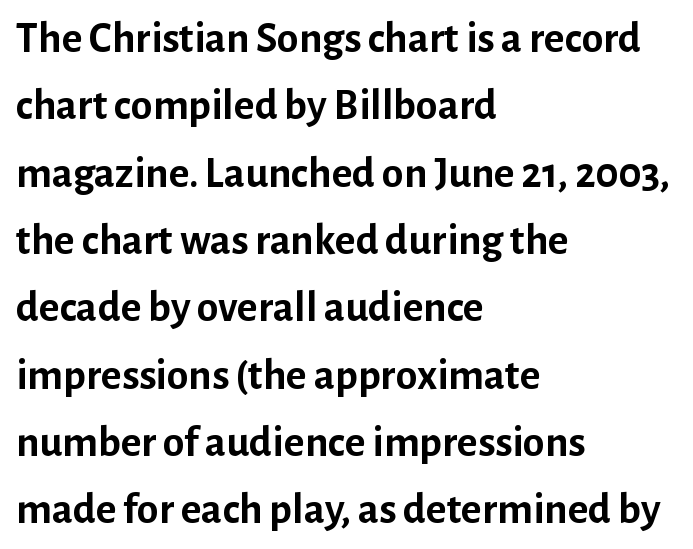
{"serif": "no", "italic": "no", "bold": "yes", "weight": "semibold", "width": "normal", "stroke_contrast": "low", "x_height": "medium", "monospaced": "no", "underline": "no", "align": "left", "line_spacing": "normal", "line_spacing_ratio": 1.53, "letter_spacing": "normal", "letter_spacing_em": 0.0, "glyph_px": 44}
